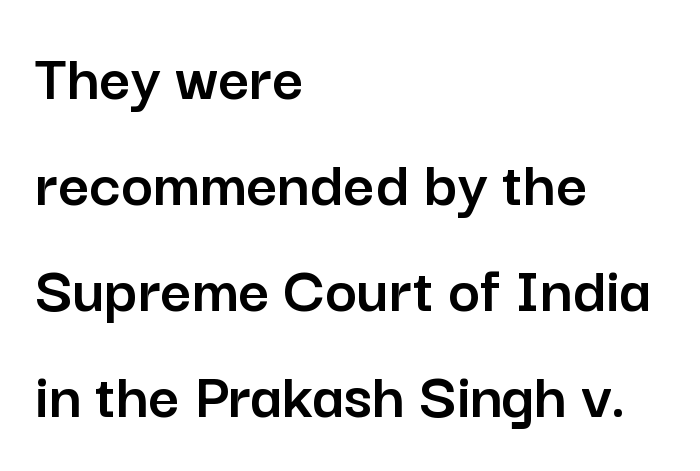
{"serif": "no", "italic": "no", "width": "normal", "stroke_contrast": "low", "x_height": "medium", "monospaced": "no", "underline": "no", "align": "left", "line_spacing": "normal", "line_spacing_ratio": 1.56, "letter_spacing": "normal", "letter_spacing_em": 0.0, "glyph_px": 68}
